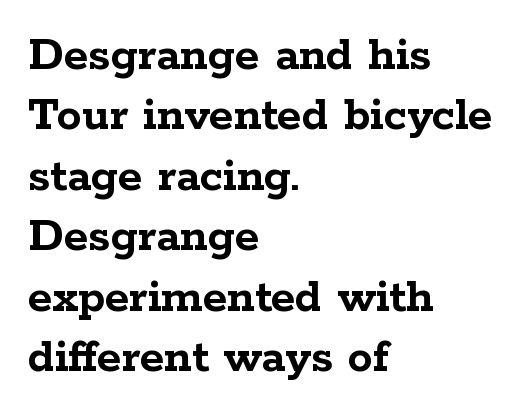
Spacing verdict: proportional, widths tailored to each character. Descender tails drop into unmarked territory. Horizontally, the lines are justified to the leading edge only. The glyphs in this specimen are seriffed. Stroke thickness is high; the sample reads as a true bold.
